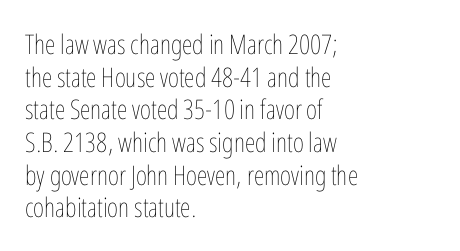
{"italic": "no", "bold": "no", "underline": "no", "align": "left", "line_spacing_ratio": 1.21, "letter_spacing": "normal", "letter_spacing_em": 0.0, "glyph_px": 27}
